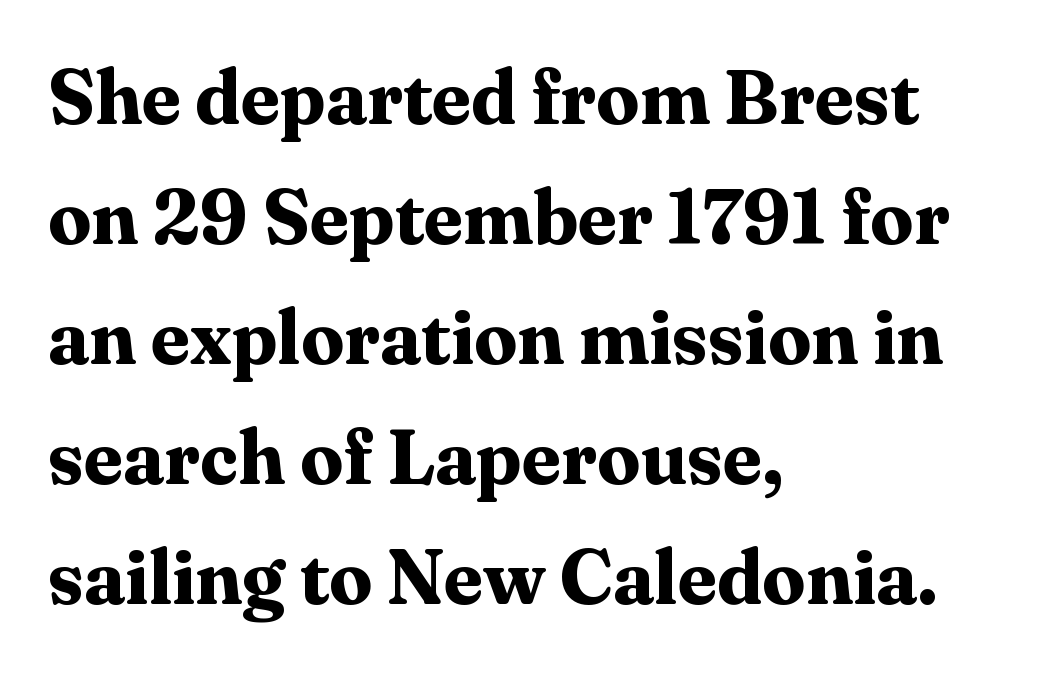
The image shows 77 px bold serif type, upright; set left-aligned, normal line spacing (1.56x), normal letter spacing, not underlined; medium stroke contrast and a medium x-height.
